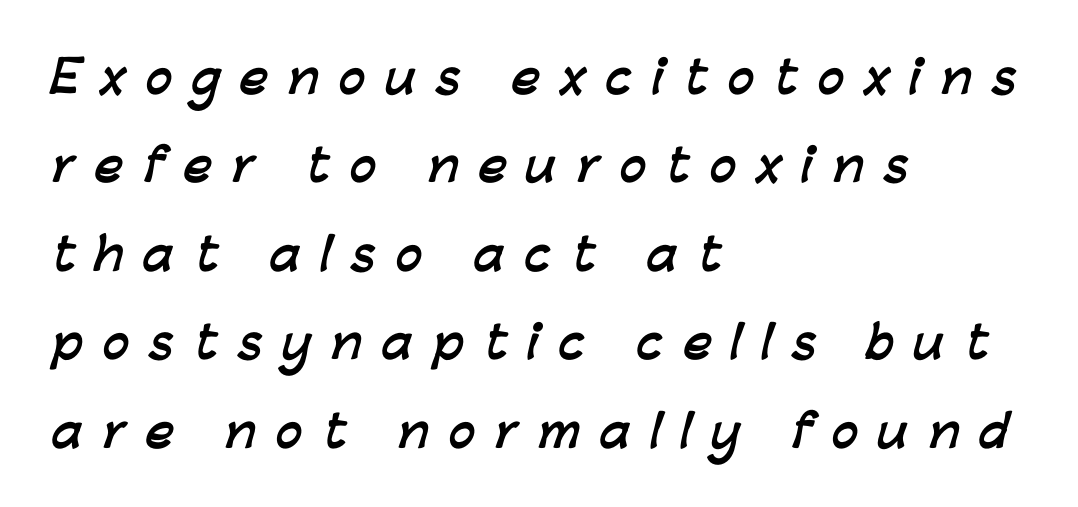
Leftover space on each line is placed entirely after the last word. Note: no serifs on the glyphs. The type is letterspaced generously, with wide tracking. Notice how thick the strokes are: this is what a full bold looks like. Each new line begins a long way beneath the previous one. Do the characters align in a grid? No, the font is proportional.
